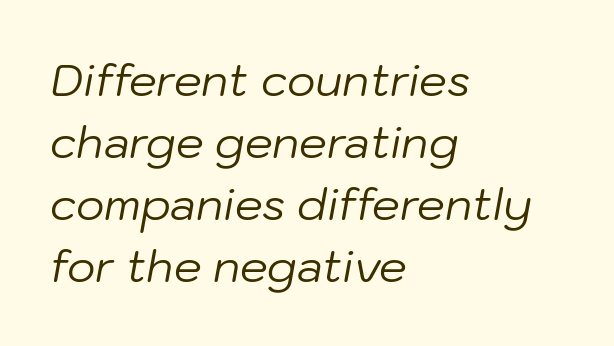
Q: Is the text bold? A: No.
Q: Is the text italic (slanted)? A: Yes, it leans right by about 10 degrees.
Q: Is the text underlined? A: No.
Q: How is the paragraph aligned? A: Left-aligned.
Q: Is the spacing between letters normal or unusually wide? A: Normal.
Q: Is the spacing between lines tight, normal or loose? A: Normal.
Q: Width (condensed, normal, or wide)? A: Normal.
Q: Stroke contrast? A: Low.
Q: x-height? A: Medium.
Q: Monospaced? A: No.
